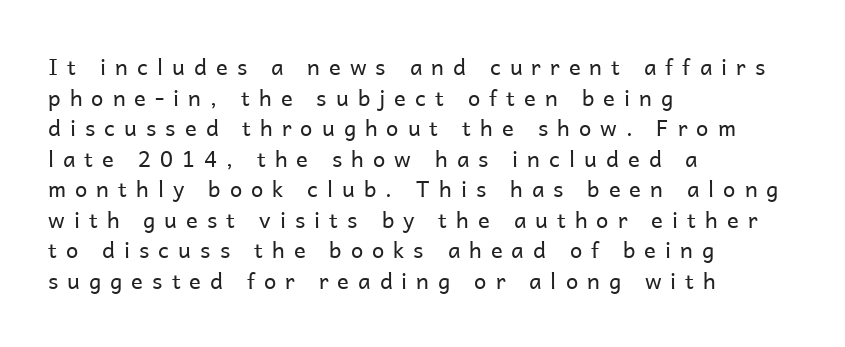
Q: Is the text bold? A: No.
Q: Is the text italic (slanted)? A: No, it is upright.
Q: Is the text underlined? A: No.
Q: How is the paragraph aligned? A: Left-aligned.
Q: Is the spacing between letters normal or unusually wide? A: Unusually wide.
Q: Is the spacing between lines tight, normal or loose? A: Normal.
